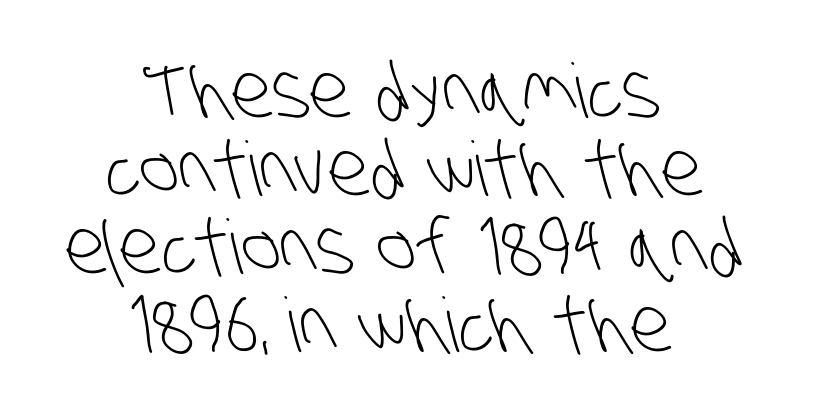
{"serif": "no", "bold": "no", "weight": "light", "width": "condensed", "stroke_contrast": "low", "x_height": "large", "monospaced": "no", "underline": "no", "align": "center", "line_spacing": "tight", "line_spacing_ratio": 1.04, "letter_spacing": "normal", "letter_spacing_em": 0.0, "glyph_px": 75}
